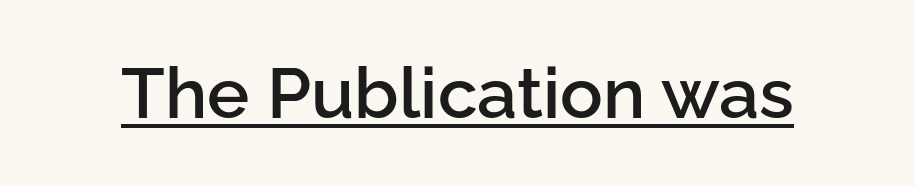
{"serif": "no", "italic": "no", "bold": "semi", "weight": "semibold", "width": "normal", "stroke_contrast": "low", "x_height": "medium", "monospaced": "no", "underline": "yes", "letter_spacing": "normal", "letter_spacing_em": 0.0, "glyph_px": 71}
